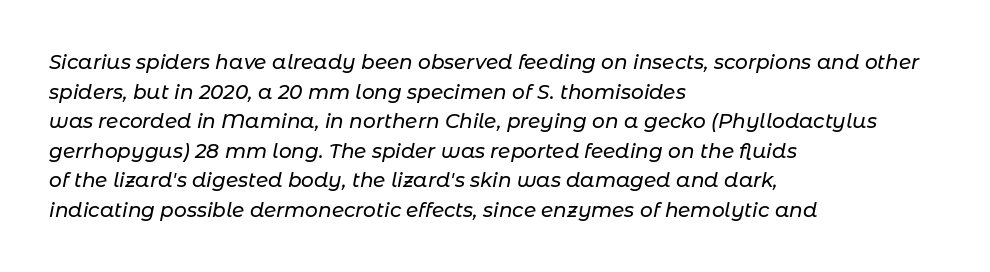
Q: Is the text italic (slanted)? A: Yes, it leans right by about 11 degrees.
Q: Is the text underlined? A: No.
Q: How is the paragraph aligned? A: Left-aligned.
Q: Is the spacing between letters normal or unusually wide? A: Normal.
Q: Is the spacing between lines tight, normal or loose? A: Normal.
